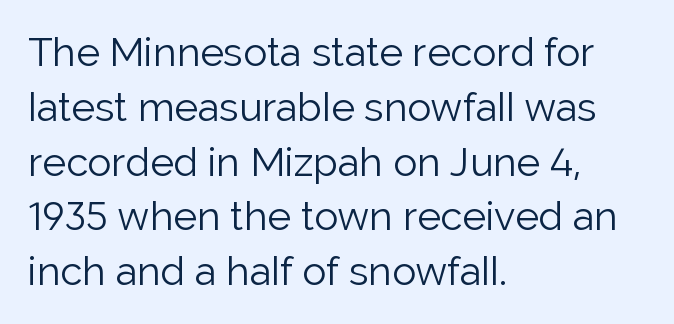
Q: Is the text bold? A: No.
Q: Is the text italic (slanted)? A: No, it is upright.
Q: Is the typeface a serif or a sans-serif typeface? A: Sans-serif.
Q: Is the text underlined? A: No.
Q: How is the paragraph aligned? A: Left-aligned.
Q: Is the spacing between letters normal or unusually wide? A: Normal.
Q: Is the spacing between lines tight, normal or loose? A: Normal.
Q: Width (condensed, normal, or wide)? A: Normal.
Q: Stroke contrast? A: Low.
Q: x-height? A: Medium.
Q: Monospaced? A: No.
